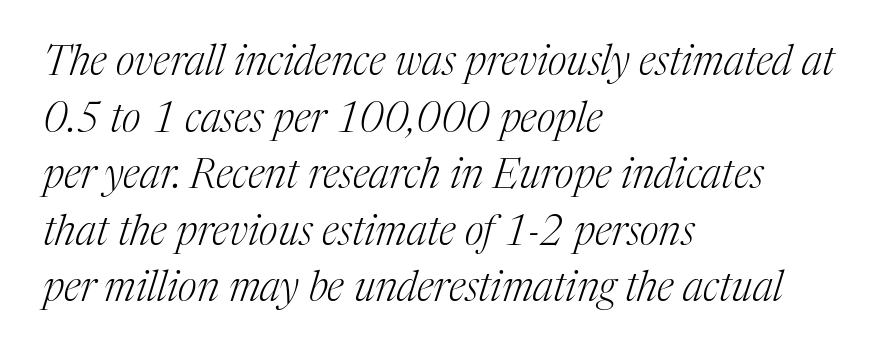
{"serif": "yes", "italic": "yes", "lean": "right", "slant_degrees": 17, "bold": "no", "weight": "light", "width": "normal", "stroke_contrast": "medium", "x_height": "medium", "monospaced": "no", "underline": "no", "align": "left", "line_spacing": "normal", "line_spacing_ratio": 1.38, "letter_spacing": "normal", "letter_spacing_em": 0.0, "glyph_px": 41}
